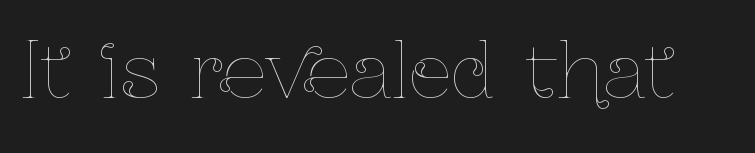
The face used here is proportionally spaced, like ordinary book or web type. The lettering stays uniformly vertical, giving the passage a roman look. Has an underline been added? It has not. No extra ink here — the face is not bold. The passage shown has conventional tracking throughout.
